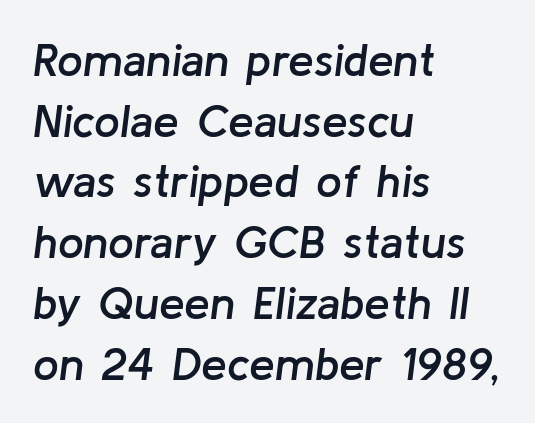
Q: Is the text bold? A: Semi-bold.
Q: Is the text italic (slanted)? A: Yes, it leans right by about 8 degrees.
Q: Is the text underlined? A: No.
Q: How is the paragraph aligned? A: Left-aligned.
Q: Is the spacing between letters normal or unusually wide? A: Normal.
Q: Is the spacing between lines tight, normal or loose? A: Normal.
Q: Width (condensed, normal, or wide)? A: Normal.
Q: Stroke contrast? A: Low.
Q: x-height? A: Medium.
Q: Monospaced? A: No.
